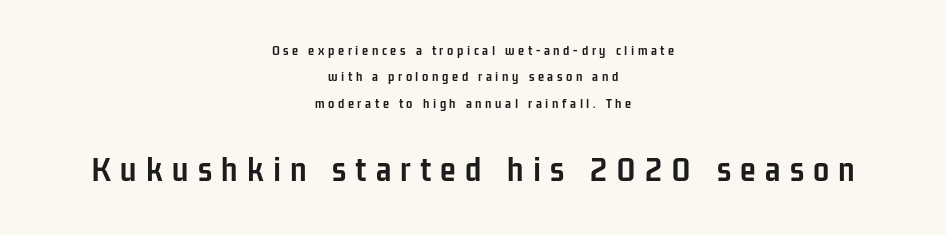
{"serif": "no", "italic": "no", "bold": "yes", "weight": "semibold", "width": "condensed", "stroke_contrast": "low", "x_height": "medium", "monospaced": "no", "underline": "no", "align": "center", "line_spacing_ratio": 1.89, "letter_spacing": "wide", "letter_spacing_em": 0.26, "larger_block": "second", "size_ratio": 2.57, "glyph_px": 36}
